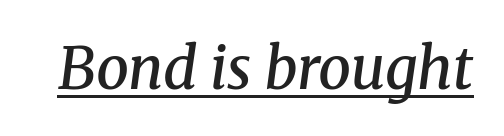
Q: Is the text bold? A: Semi-bold.
Q: Is the text italic (slanted)? A: Yes, it leans right by about 8 degrees.
Q: Is the typeface a serif or a sans-serif typeface? A: Serif.
Q: Is the text underlined? A: Yes.
Q: Is the spacing between letters normal or unusually wide? A: Normal.
Q: Width (condensed, normal, or wide)? A: Normal.
Q: Stroke contrast? A: Medium.
Q: x-height? A: Medium.
Q: Monospaced? A: No.
